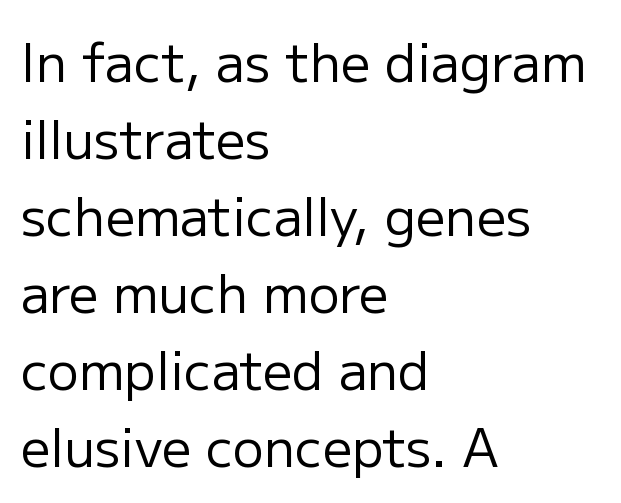
The image shows 52 px regular-weight sans-serif type, upright; set left-aligned, normal line spacing (1.48x), normal letter spacing, not underlined; low stroke contrast and a medium x-height.
